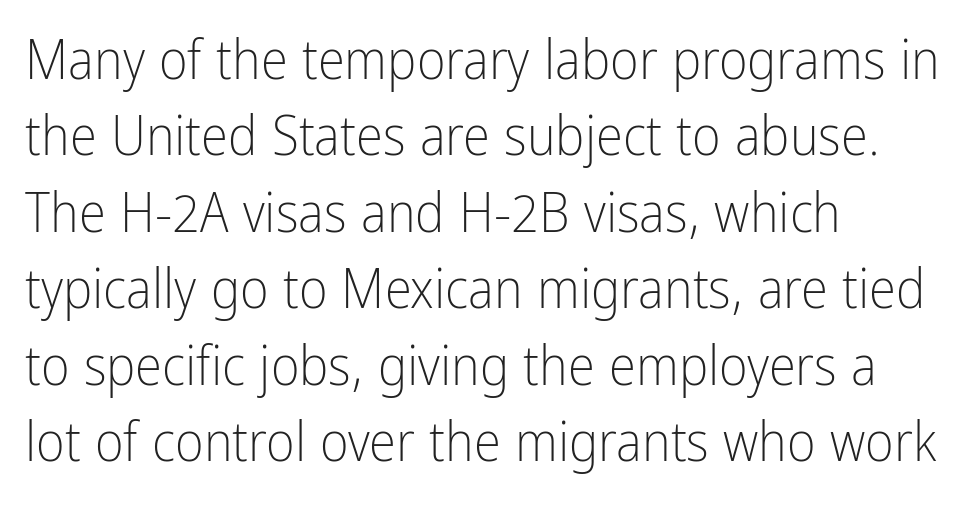
The letters look calm and open, with moderate or lighter stems. The lines are quadded left. Nothing unusual about the tracking: characters are spaced as the font intends. The rendering uses natural spacing where letterforms have individual widths.
